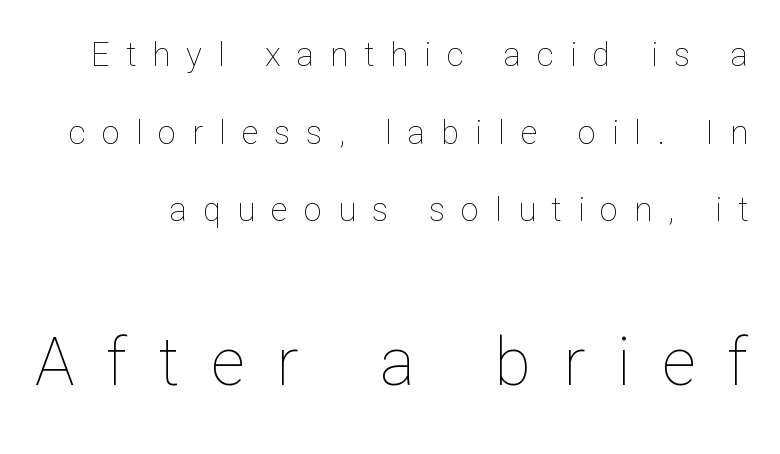
{"italic": "no", "bold": "no", "weight": "thin", "width": "normal", "stroke_contrast": "low", "x_height": "medium", "monospaced": "no", "underline": "no", "line_spacing": "loose", "line_spacing_ratio": 2.35, "letter_spacing": "wide", "letter_spacing_em": 0.48, "larger_block": "second", "size_ratio": 2.0, "glyph_px": 66}
